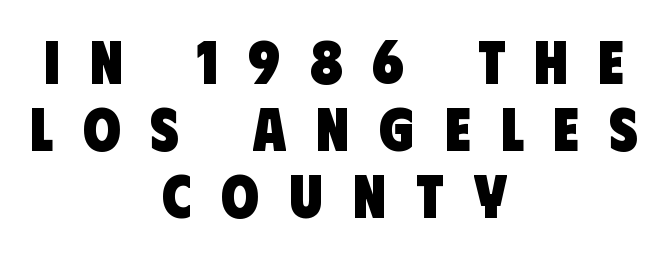
{"serif": "no", "bold": "yes", "weight": "heavy", "width": "condensed", "stroke_contrast": "low", "x_height": "large", "monospaced": "no", "underline": "no", "align": "center", "line_spacing": "tight", "line_spacing_ratio": 1.1, "letter_spacing": "wide", "letter_spacing_em": 0.49, "glyph_px": 61}
